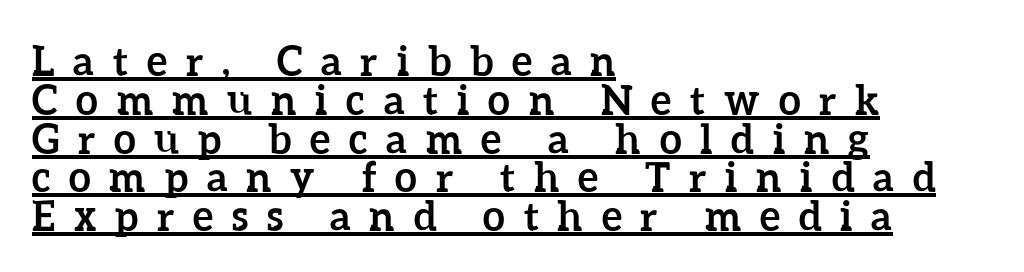
{"italic": "no", "bold": "yes", "weight": "semibold", "width": "normal", "stroke_contrast": "low", "x_height": "medium", "monospaced": "no", "underline": "yes", "align": "left", "line_spacing": "tight", "line_spacing_ratio": 0.97, "letter_spacing": "wide", "letter_spacing_em": 0.47, "glyph_px": 40}
